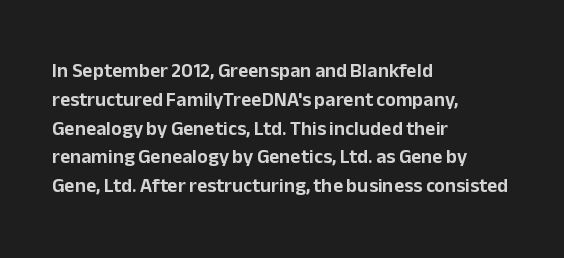
The image shows 20 px text type, upright; set left-aligned, normal line spacing (1.44x), normal letter spacing, not underlined.
